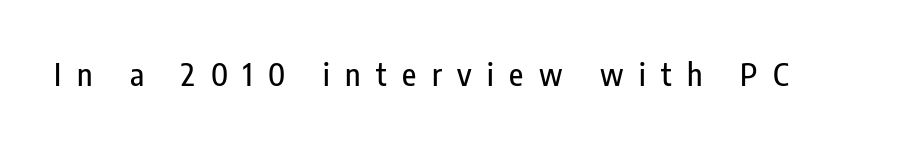
{"serif": "no", "italic": "no", "width": "condensed", "stroke_contrast": "low", "x_height": "medium", "monospaced": "no", "underline": "no", "letter_spacing": "wide", "letter_spacing_em": 0.5, "glyph_px": 31}
